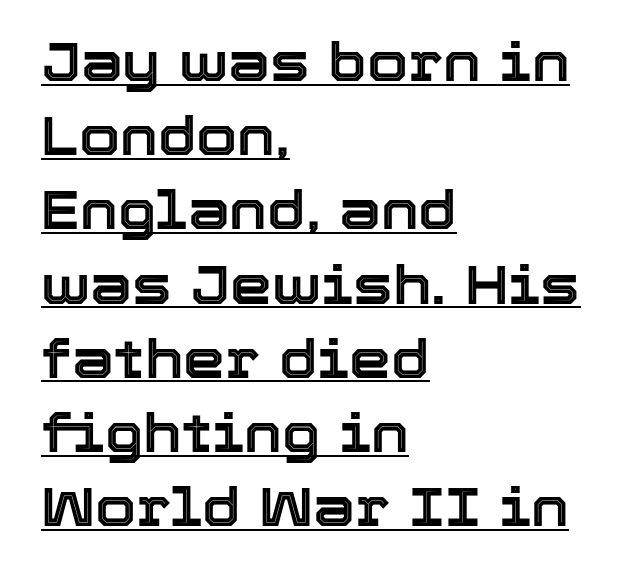
Q: Is the text italic (slanted)? A: No, it is upright.
Q: Is the text underlined? A: Yes.
Q: How is the paragraph aligned? A: Left-aligned.
Q: Is the spacing between letters normal or unusually wide? A: Normal.
Q: Is the spacing between lines tight, normal or loose? A: Normal.
Q: Width (condensed, normal, or wide)? A: Normal.
Q: x-height? A: Medium.
Q: Monospaced? A: No.
